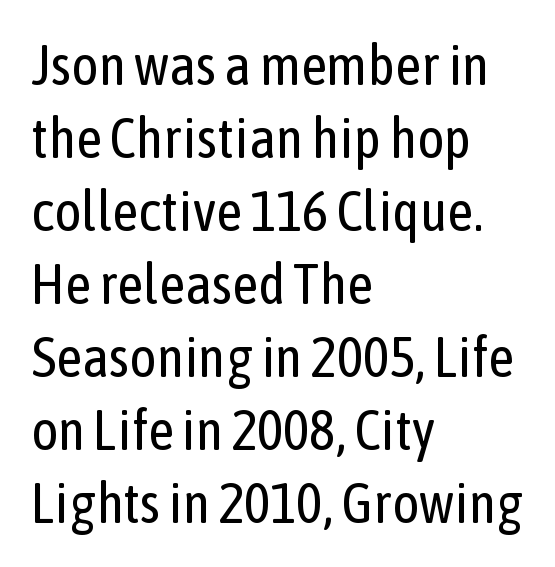
The image shows 57 px regular-weight, condensed sans-serif type, upright; set left-aligned, normal line spacing (1.28x), normal letter spacing, not underlined; low stroke contrast and a medium x-height.
